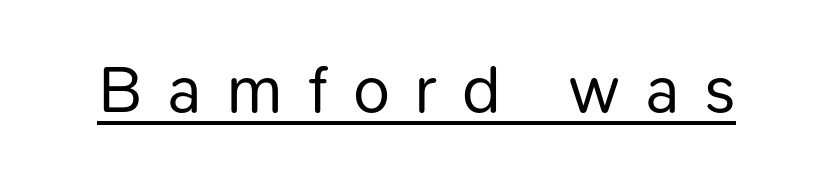
Does extra space separate the letters? Yes, quite a lot of it. Think of a printed novel: that variable character pitch is what you see here. Honestly, the underline is the first thing you notice here. Serif or sans? Sans — the stroke terminals are bare.
